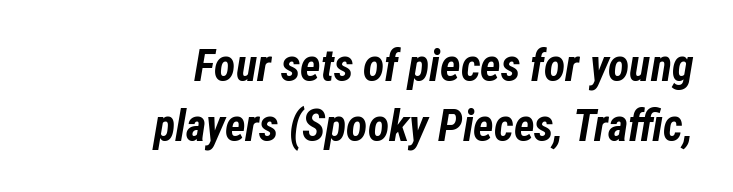
The image shows 44 px bold, condensed type, italic (leaning right); set right-aligned, normal line spacing (1.36x), normal letter spacing, not underlined; low stroke contrast and a medium x-height.
